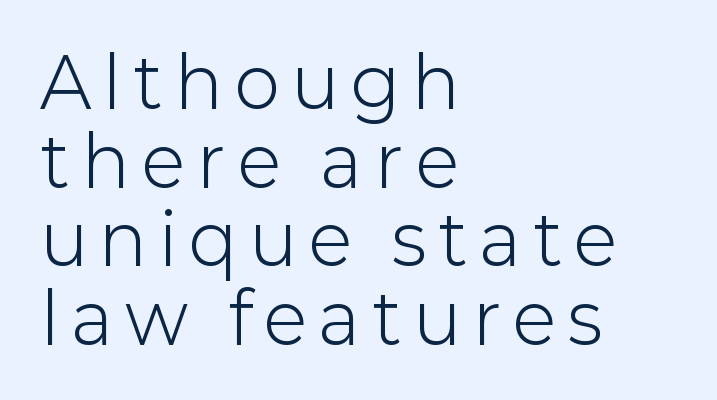
{"serif": "no", "italic": "no", "bold": "no", "weight": "light", "width": "normal", "stroke_contrast": "low", "x_height": "medium", "monospaced": "no", "underline": "no", "align": "left", "line_spacing": "tight", "line_spacing_ratio": 1.14, "glyph_px": 69}
